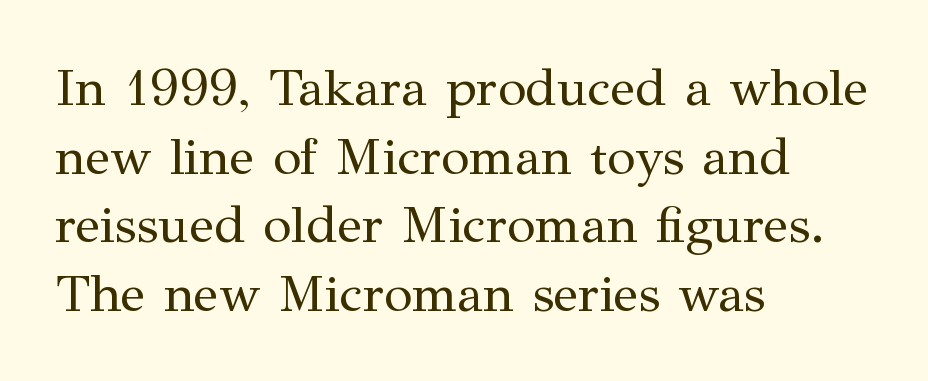
{"serif": "yes", "italic": "no", "bold": "no", "weight": "regular", "width": "normal", "stroke_contrast": "medium", "x_height": "medium", "monospaced": "no", "underline": "no", "align": "left", "line_spacing": "normal", "line_spacing_ratio": 1.32, "letter_spacing": "normal", "letter_spacing_em": 0.0, "glyph_px": 52}
